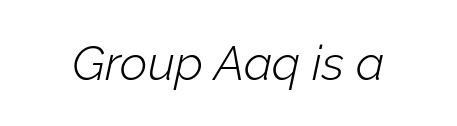
The image shows 48 px light type, italic (leaning right); set normal letter spacing, not underlined; low stroke contrast and a medium x-height.
